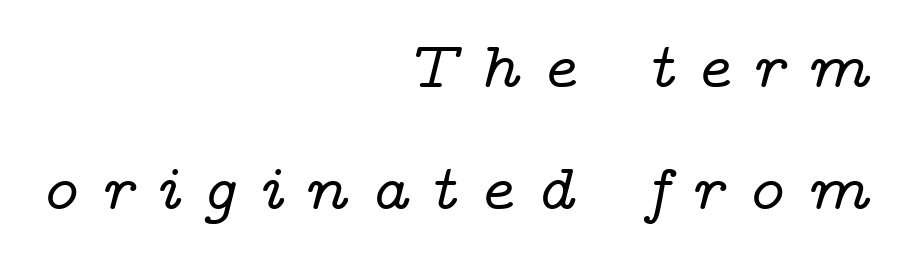
The image shows 65 px wide serif type, italic (leaning right); set right-aligned, line spacing 1.88x, unusually wide letter spacing (+0.33 em), not underlined; low stroke contrast and a medium x-height.
